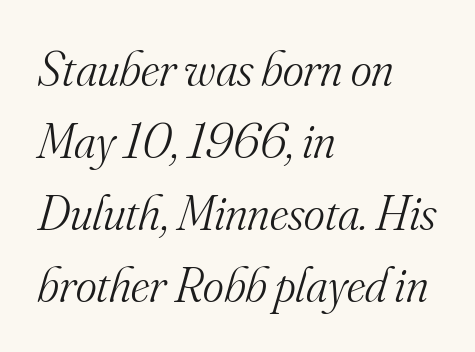
Q: Is the text bold? A: No.
Q: Is the text italic (slanted)? A: Yes, it leans right by about 16 degrees.
Q: Is the typeface a serif or a sans-serif typeface? A: Serif.
Q: Is the text underlined? A: No.
Q: How is the paragraph aligned? A: Left-aligned.
Q: Is the spacing between letters normal or unusually wide? A: Normal.
Q: Is the spacing between lines tight, normal or loose? A: Normal.
Q: Width (condensed, normal, or wide)? A: Normal.
Q: Stroke contrast? A: Medium.
Q: x-height? A: Small.
Q: Monospaced? A: No.
